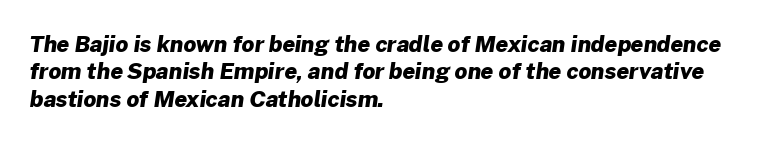
Q: Is the text bold? A: Yes.
Q: Is the text underlined? A: No.
Q: How is the paragraph aligned? A: Left-aligned.
Q: Is the spacing between letters normal or unusually wide? A: Normal.
Q: Is the spacing between lines tight, normal or loose? A: Normal.
